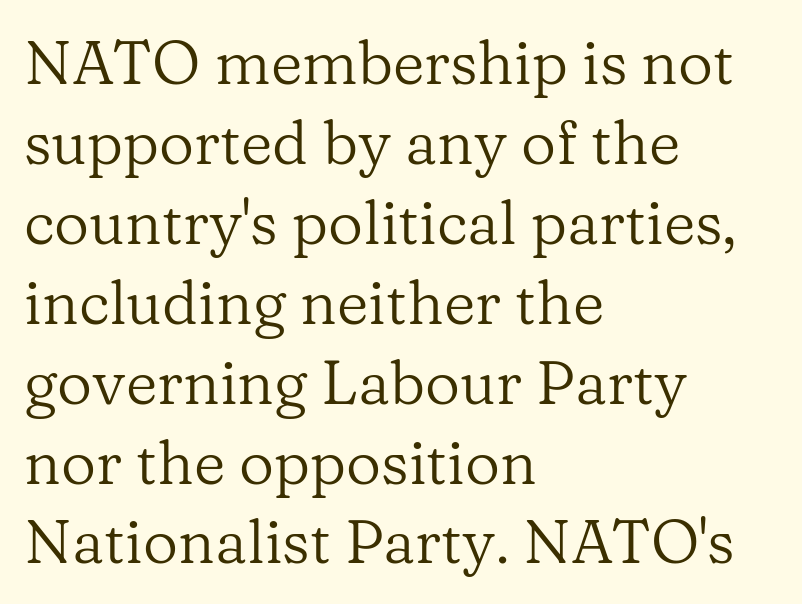
{"serif": "yes", "italic": "no", "bold": "no", "weight": "regular", "width": "normal", "stroke_contrast": "low", "x_height": "medium", "monospaced": "no", "underline": "no", "align": "left", "line_spacing": "normal", "line_spacing_ratio": 1.31, "letter_spacing": "normal", "letter_spacing_em": 0.0, "glyph_px": 61}
